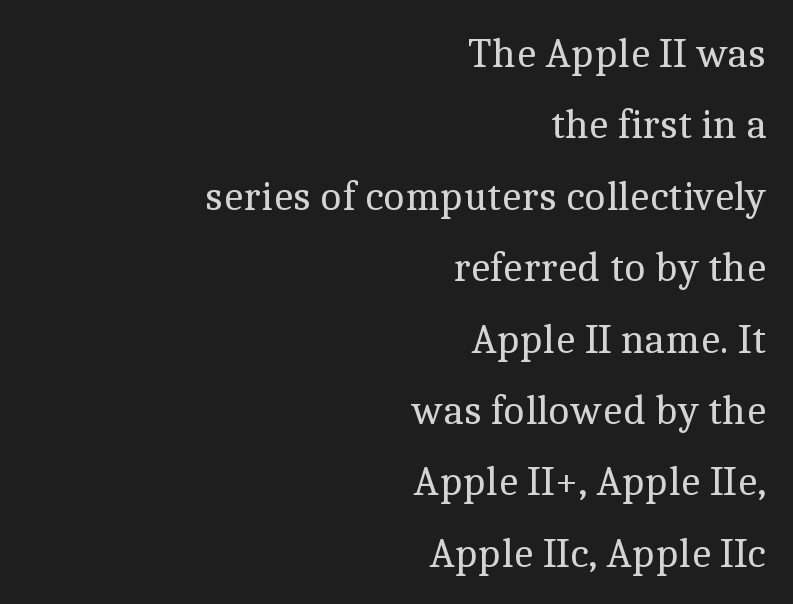
{"serif": "yes", "italic": "no", "bold": "no", "weight": "regular", "width": "normal", "x_height": "medium", "monospaced": "no", "underline": "no", "align": "right", "line_spacing": "normal", "line_spacing_ratio": 1.7, "letter_spacing": "normal", "letter_spacing_em": 0.0, "glyph_px": 42}
